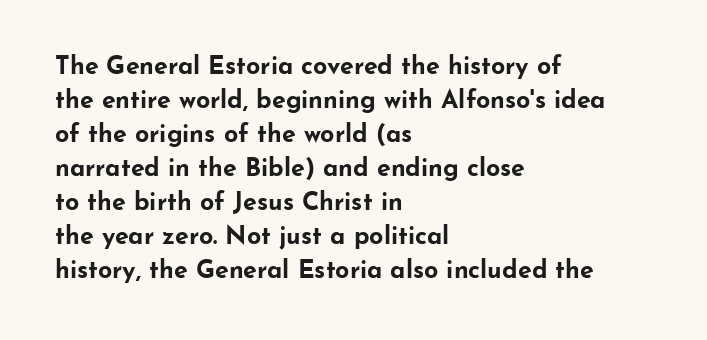
Q: Is the text bold? A: Yes.
Q: Is the text italic (slanted)? A: No, it is upright.
Q: Is the text underlined? A: No.
Q: How is the paragraph aligned? A: Left-aligned.
Q: Is the spacing between letters normal or unusually wide? A: Normal.
Q: Is the spacing between lines tight, normal or loose? A: Normal.
